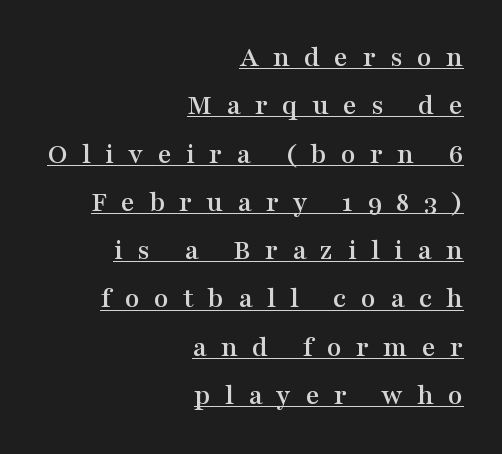
Each letter keeps its own natural width here, so spacing adapts to shape. One-word summary of the alignment: right. Underlining? Definitely there. The rendering shows small feet on the letterforms — a serif design. This sample uses expanded letter spacing, leaving extra air between glyphs. Italic? Not at all — the glyphs are vertical.
